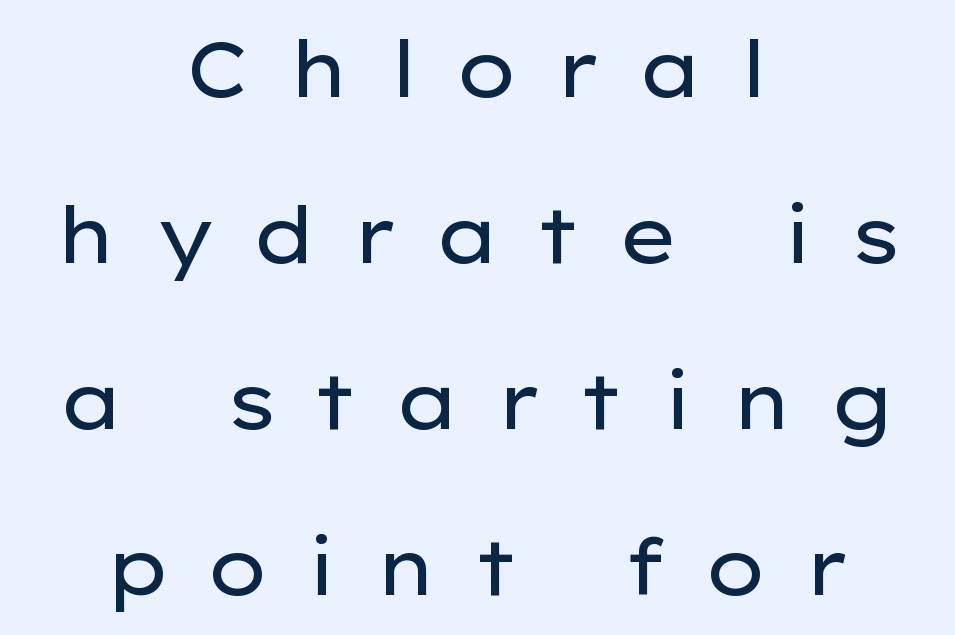
{"serif": "no", "italic": "no", "bold": "no", "weight": "regular", "width": "wide", "stroke_contrast": "low", "x_height": "medium", "monospaced": "no", "underline": "no", "align": "center", "line_spacing": "loose", "line_spacing_ratio": 2.13, "letter_spacing": "wide", "letter_spacing_em": 0.46, "glyph_px": 78}
